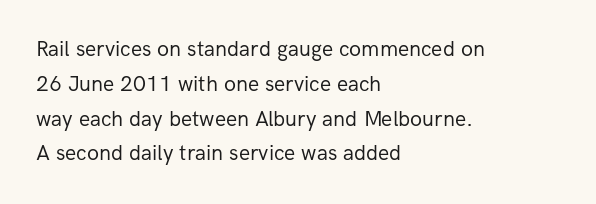
Q: Is the text bold? A: No.
Q: Is the text italic (slanted)? A: No, it is upright.
Q: Is the text underlined? A: No.
Q: How is the paragraph aligned? A: Left-aligned.
Q: Is the spacing between letters normal or unusually wide? A: Normal.
Q: Is the spacing between lines tight, normal or loose? A: Normal.
